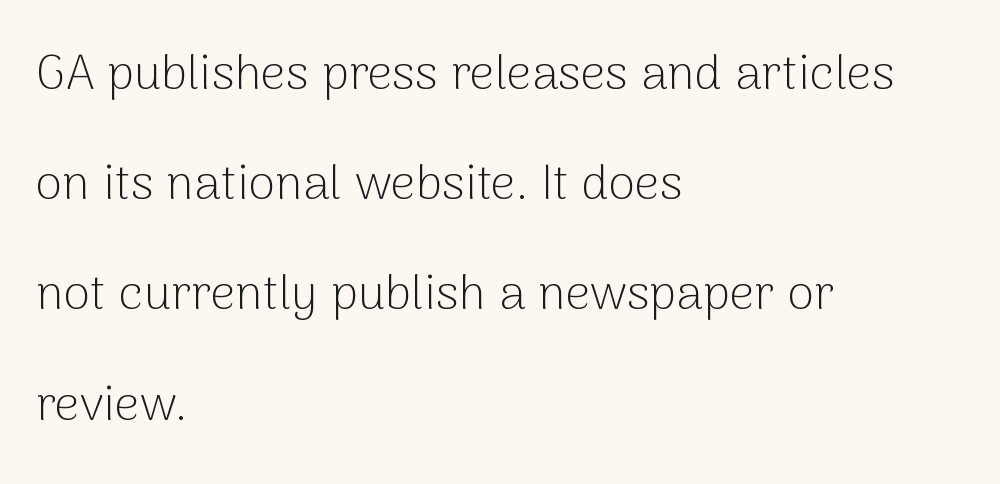
{"serif": "no", "italic": "no", "bold": "no", "weight": "light", "width": "normal", "stroke_contrast": "low", "x_height": "medium", "monospaced": "no", "underline": "no", "align": "left", "line_spacing": "loose", "line_spacing_ratio": 2.25, "letter_spacing": "normal", "letter_spacing_em": 0.0, "glyph_px": 49}
